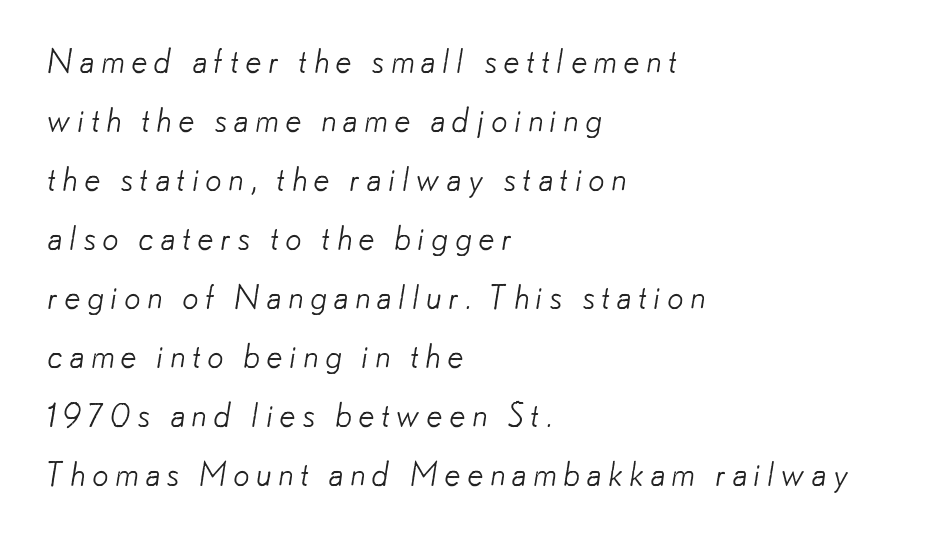
{"serif": "no", "bold": "no", "weight": "light", "width": "normal", "stroke_contrast": "low", "x_height": "small", "monospaced": "no", "underline": "no", "align": "left", "line_spacing_ratio": 1.79, "glyph_px": 33}
